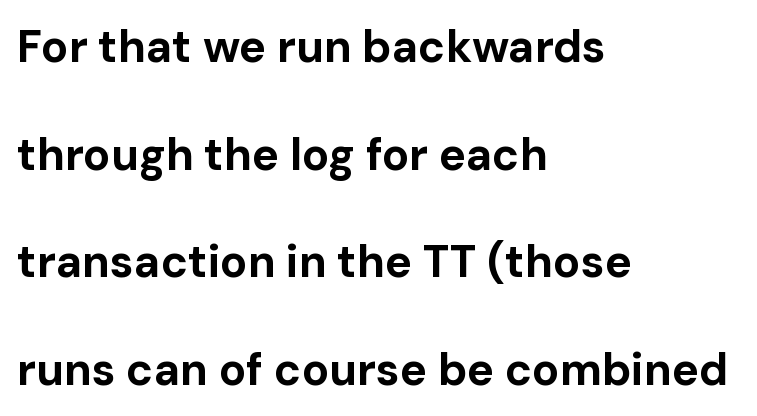
Q: Is the text bold? A: Yes.
Q: Is the text italic (slanted)? A: No, it is upright.
Q: Is the typeface a serif or a sans-serif typeface? A: Sans-serif.
Q: Is the text underlined? A: No.
Q: How is the paragraph aligned? A: Left-aligned.
Q: Is the spacing between letters normal or unusually wide? A: Normal.
Q: Is the spacing between lines tight, normal or loose? A: Loose.
Q: Width (condensed, normal, or wide)? A: Normal.
Q: Stroke contrast? A: Low.
Q: x-height? A: Medium.
Q: Monospaced? A: No.
